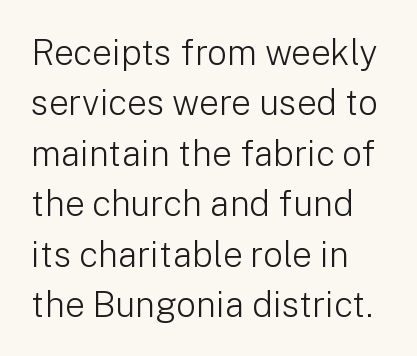
Nothing unusual about the tracking: characters are spaced as the font intends. Style check: upright. Typographically, this falls in the sans-serif category. The letters advance in unequal steps, a hallmark of proportional type.
